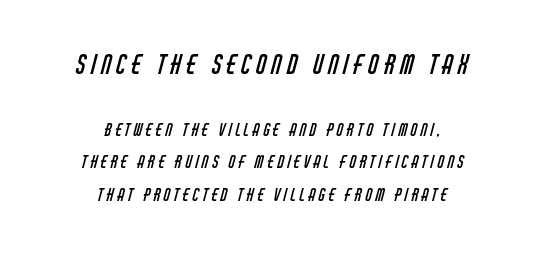
{"bold": "no", "underline": "no", "align": "center", "line_spacing": "loose", "line_spacing_ratio": 1.92, "letter_spacing": "wide", "letter_spacing_em": 0.2, "larger_block": "first", "size_ratio": 1.53, "glyph_px": 26}
